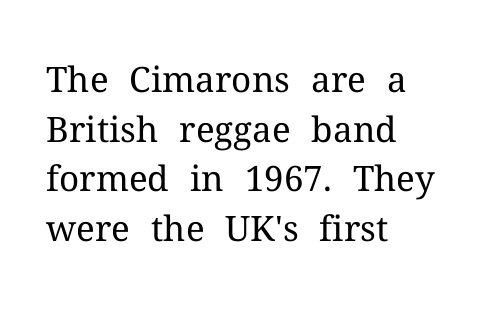
{"serif": "yes", "italic": "no", "bold": "no", "weight": "regular", "width": "normal", "stroke_contrast": "medium", "x_height": "medium", "monospaced": "no", "underline": "no", "align": "left", "line_spacing": "normal", "line_spacing_ratio": 1.42, "letter_spacing": "normal", "letter_spacing_em": 0.0, "glyph_px": 35}
